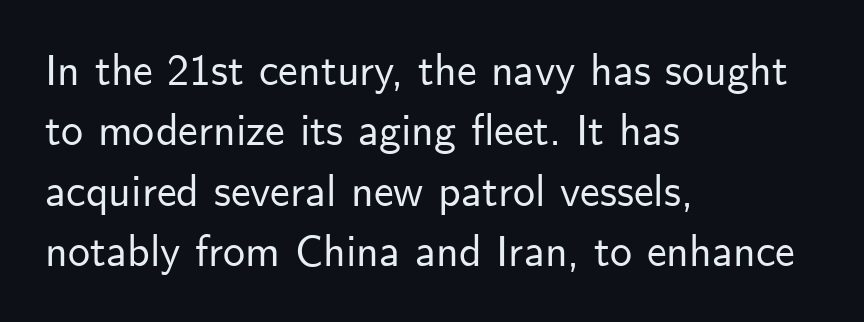
The image shows 44 px sans-serif type, upright; set left-aligned, normal line spacing (1.37x), normal letter spacing, not underlined; low stroke contrast and a small x-height.
